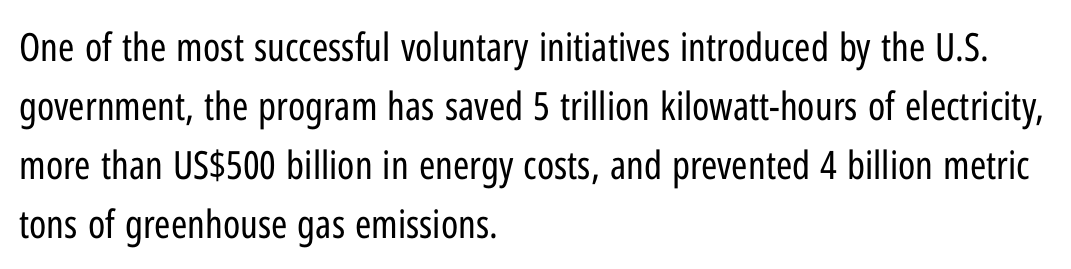
Every stem runs plumb, perpendicular to the baseline. Decoration check: the copy has no underline. Left-aligned paragraph, ragged on the right. The font family rendered here belongs to the sans-serif group. Proportional: the letters do not fall into vertical columns.
